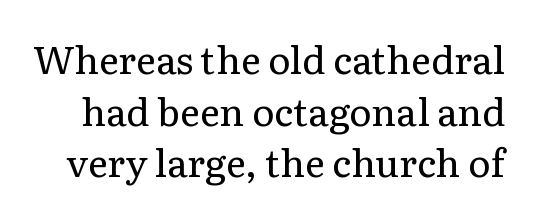
{"serif": "yes", "italic": "no", "bold": "no", "weight": "regular", "width": "normal", "stroke_contrast": "low", "x_height": "medium", "monospaced": "no", "underline": "no", "line_spacing": "normal", "line_spacing_ratio": 1.36, "letter_spacing": "normal", "letter_spacing_em": 0.0, "glyph_px": 38}
